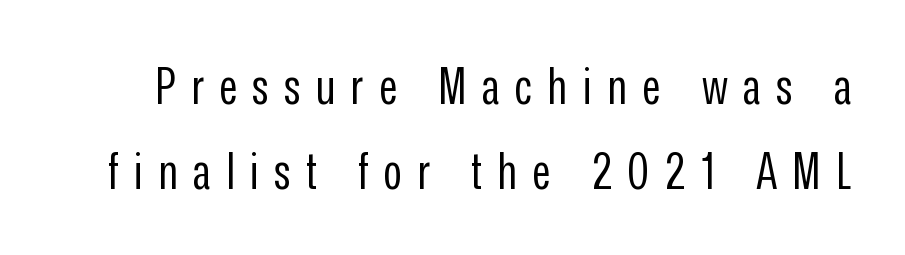
{"serif": "no", "italic": "no", "bold": "no", "weight": "regular", "width": "condensed", "stroke_contrast": "low", "x_height": "medium", "monospaced": "no", "underline": "no", "line_spacing": "normal", "line_spacing_ratio": 1.66, "letter_spacing": "wide", "letter_spacing_em": 0.3, "glyph_px": 51}
